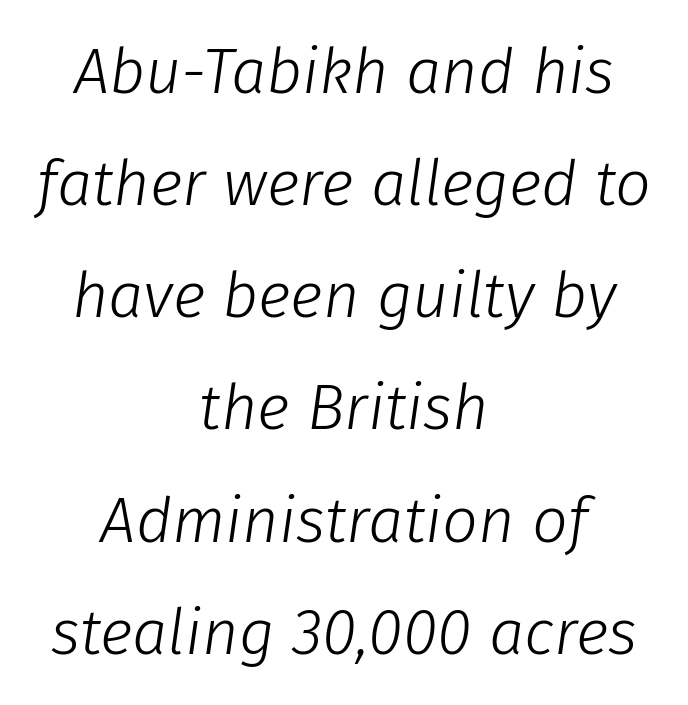
Q: Is the text bold? A: No.
Q: Is the text italic (slanted)? A: Yes, it leans right by about 8 degrees.
Q: Is the text underlined? A: No.
Q: How is the paragraph aligned? A: Centered.
Q: Is the spacing between letters normal or unusually wide? A: Normal.
Q: Width (condensed, normal, or wide)? A: Normal.
Q: Stroke contrast? A: Low.
Q: x-height? A: Medium.
Q: Monospaced? A: No.
